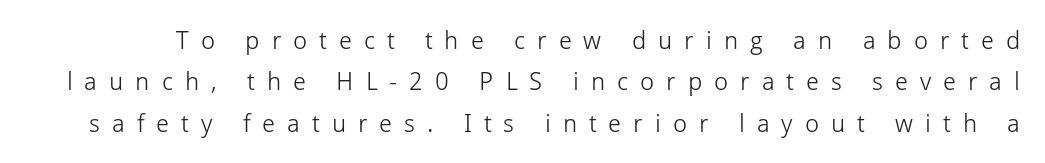
These glyphs show unthickened strokes, regular width or finer. Compared with typical body copy, the letter spacing here is much looser. This is roman type, the default non-slanted kind. The line-height multiplier appears to be the usual default. Lines of text with bare space underneath.
